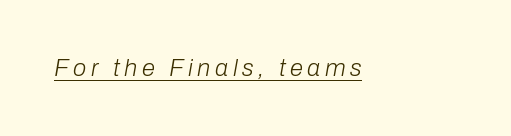
Q: Is the text bold? A: No.
Q: Is the text italic (slanted)? A: Yes, it leans right by about 10 degrees.
Q: Is the text underlined? A: Yes.
